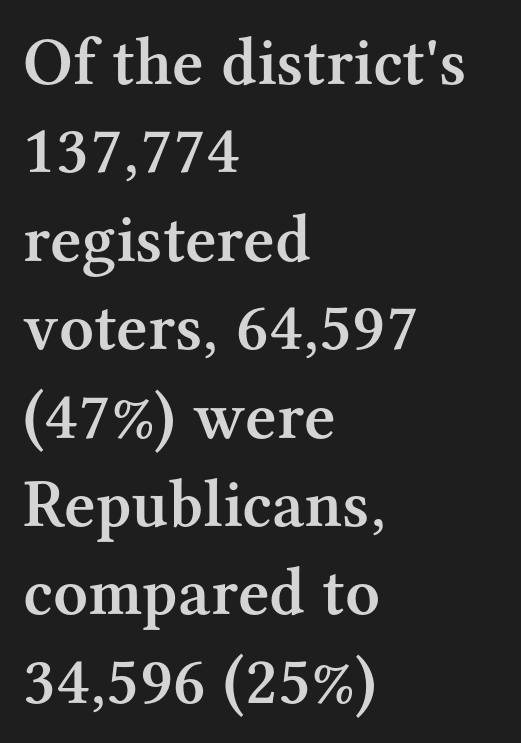
The image shows 68 px semibold serif type, upright; set left-aligned, normal line spacing (1.3x), normal letter spacing, not underlined; medium stroke contrast and a medium x-height.
